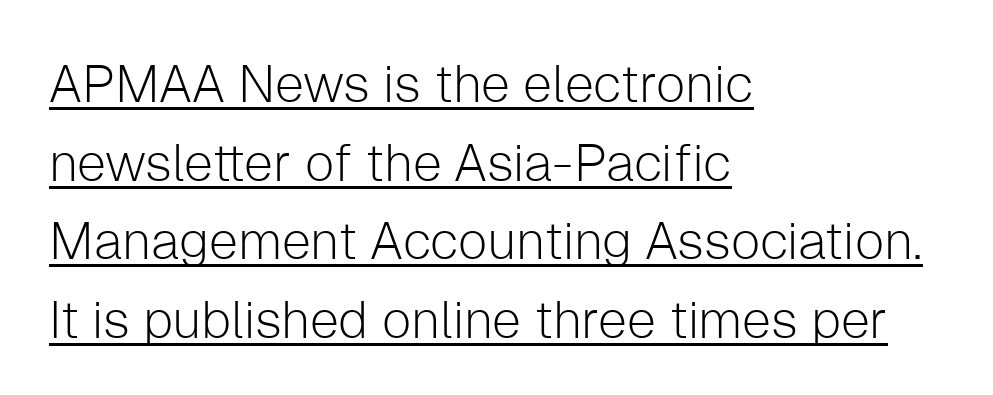
The image shows 52 px light sans-serif type, upright; set left-aligned, normal line spacing (1.51x), normal letter spacing, underlined; low stroke contrast and a medium x-height.
